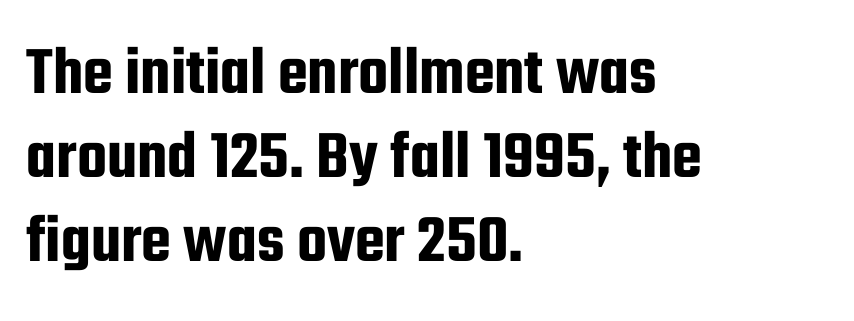
Q: Is the text italic (slanted)? A: No, it is upright.
Q: Is the typeface a serif or a sans-serif typeface? A: Sans-serif.
Q: Is the text underlined? A: No.
Q: How is the paragraph aligned? A: Left-aligned.
Q: Is the spacing between letters normal or unusually wide? A: Normal.
Q: Width (condensed, normal, or wide)? A: Condensed.
Q: Stroke contrast? A: Low.
Q: x-height? A: Medium.
Q: Monospaced? A: No.
